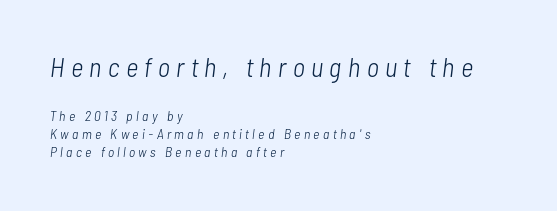
The image shows 27 px text type, italic (leaning right); set left-aligned, normal line spacing (1.3x), unusually wide letter spacing (+0.24 em), not underlined; the first (top) block is 1.93x larger.
